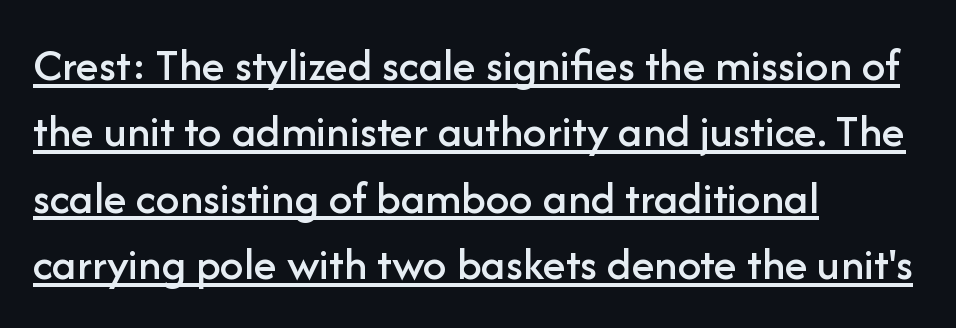
{"serif": "no", "italic": "no", "width": "normal", "stroke_contrast": "low", "x_height": "medium", "monospaced": "no", "underline": "yes", "align": "left", "line_spacing": "normal", "line_spacing_ratio": 1.41, "letter_spacing": "normal", "letter_spacing_em": 0.0, "glyph_px": 47}
